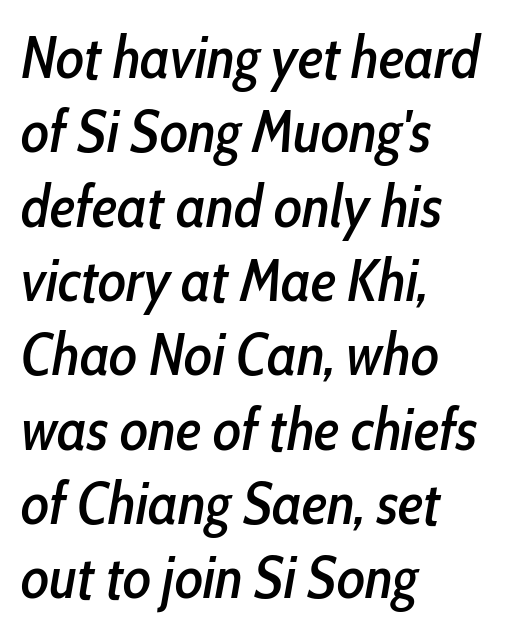
Q: Is the text italic (slanted)? A: Yes, it leans right by about 10 degrees.
Q: Is the text underlined? A: No.
Q: How is the paragraph aligned? A: Left-aligned.
Q: Is the spacing between letters normal or unusually wide? A: Normal.
Q: Is the spacing between lines tight, normal or loose? A: Normal.
Q: Width (condensed, normal, or wide)? A: Condensed.
Q: Stroke contrast? A: Low.
Q: x-height? A: Medium.
Q: Monospaced? A: No.
